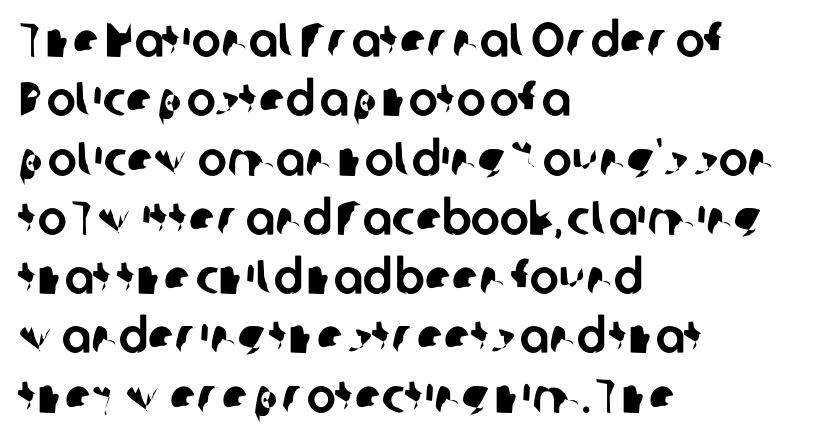
The zone under the glyphs is completely vacant. Classification — sans serif. The face used here is proportionally spaced, like ordinary book or web type. Compared with typical body copy, the letter spacing here is the same. The rag falls on the right side of this text block.
